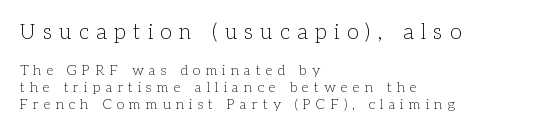
The emphasis by scale lands on block number one, above. Here the glyphs are tracked loosely, breaking word shapes into spaced letters. The text block is weighted toward the left margin, trailing off unevenly rightward. Descenders are the only things crossing below the line.
